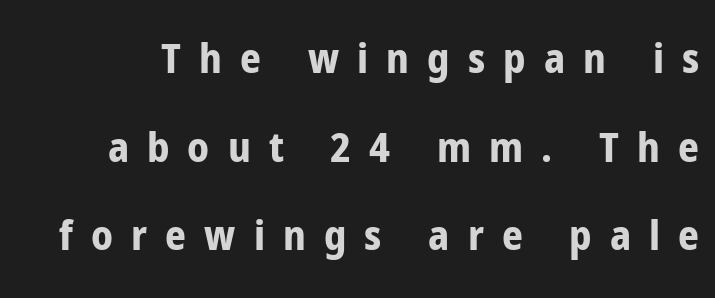
{"serif": "no", "italic": "no", "bold": "yes", "weight": "bold", "width": "condensed", "stroke_contrast": "low", "x_height": "medium", "monospaced": "no", "underline": "no", "line_spacing": "loose", "line_spacing_ratio": 2.16, "letter_spacing": "wide", "letter_spacing_em": 0.44, "glyph_px": 41}
